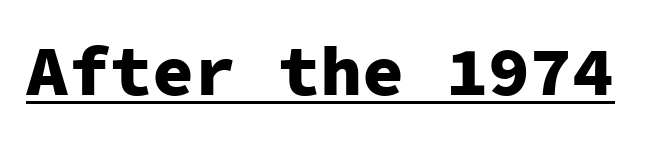
The image shows 70 px heavy sans-serif type, upright, monospaced; set normal letter spacing, underlined; low stroke contrast and a medium x-height.
